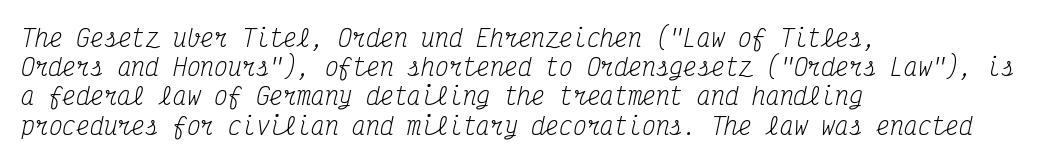
{"italic": "yes", "lean": "right", "slant_degrees": 12, "bold": "no", "underline": "no", "align": "left", "line_spacing": "normal", "line_spacing_ratio": 1.27, "letter_spacing": "normal", "letter_spacing_em": 0.0, "glyph_px": 23}
